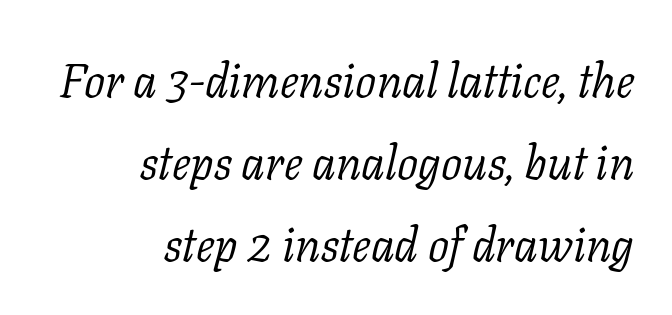
The ragged edge is on the left, which tells us the setting is flush right. This sample uses plain, unmodified letter spacing. Italic: yes, the glyphs are oblique. A typesetter would call this proportional, since set widths differ per character.
